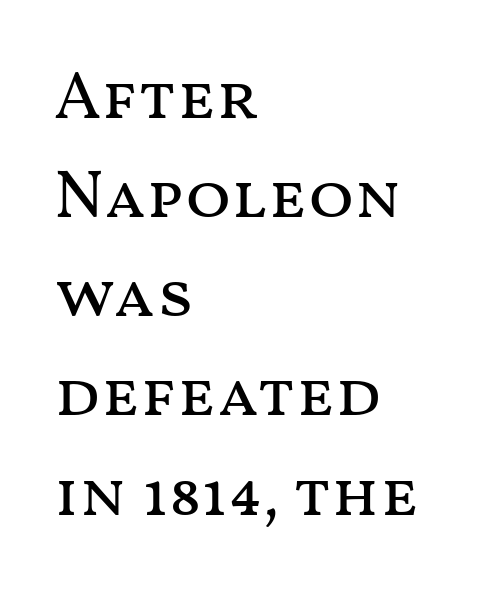
The rendering uses natural spacing where letterforms have individual widths. The setting favours the left margin, as ordinary paragraphs usually do. Stem width sits at or under what a default text font uses. Look at the tracking — it's just the regular setting, nothing added. The block of text has a typical density, with ordinary space between rows. These lines were composed using upright roman letters.
